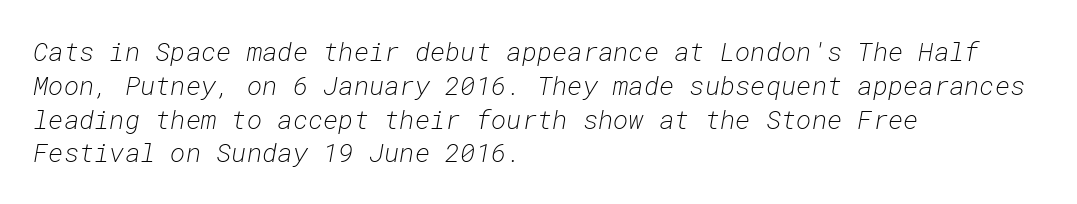
Q: Is the text bold? A: No.
Q: Is the text italic (slanted)? A: Yes, it leans right by about 10 degrees.
Q: Is the text underlined? A: No.
Q: How is the paragraph aligned? A: Left-aligned.
Q: Is the spacing between letters normal or unusually wide? A: Normal.
Q: Is the spacing between lines tight, normal or loose? A: Normal.
